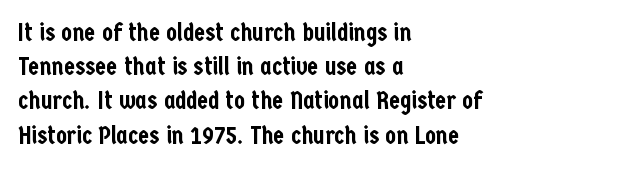
{"italic": "no", "underline": "no", "align": "left", "line_spacing": "normal", "line_spacing_ratio": 1.37, "letter_spacing": "normal", "letter_spacing_em": 0.0, "glyph_px": 25}
